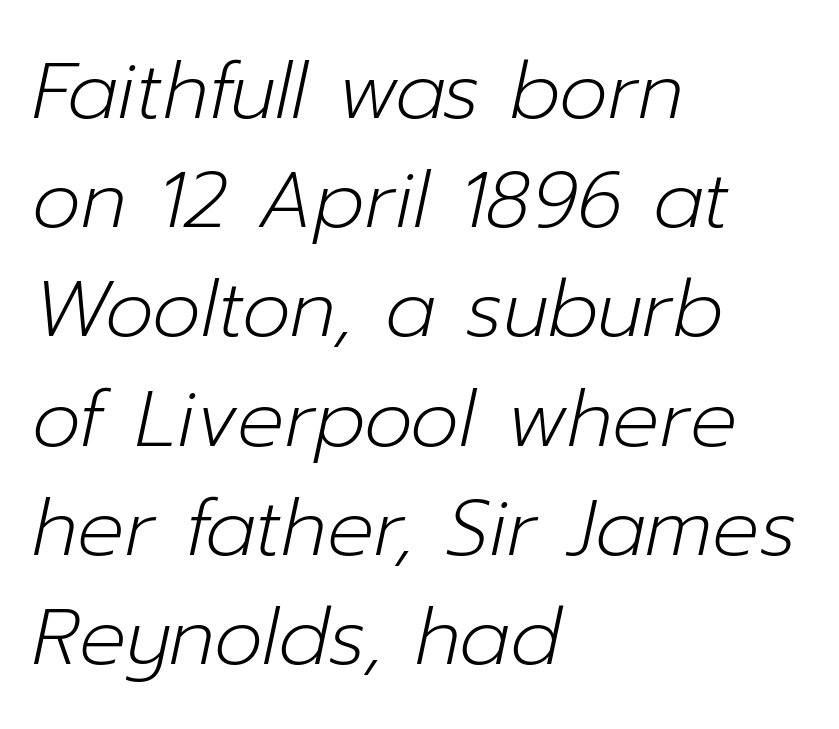
The passage is arranged the way most books set body copy — flush left. Proportional: the letters do not fall into vertical columns. Lines of text with bare space underneath. This is not heavy type; no bold has been used. The lines sit at an ordinary, default distance from one another. The gaps between neighbouring characters are ordinary and unremarkable.
